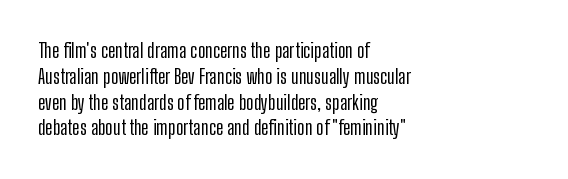
Q: Is the text italic (slanted)? A: No, it is upright.
Q: Is the text underlined? A: No.
Q: How is the paragraph aligned? A: Left-aligned.
Q: Is the spacing between letters normal or unusually wide? A: Normal.
Q: Is the spacing between lines tight, normal or loose? A: Normal.
